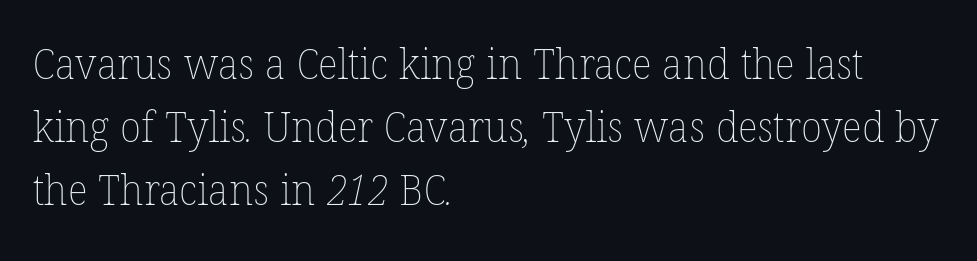
Q: Is the text bold? A: No.
Q: Is the text underlined? A: No.
Q: How is the paragraph aligned? A: Left-aligned.
Q: Is the spacing between letters normal or unusually wide? A: Normal.
Q: Is the spacing between lines tight, normal or loose? A: Normal.
Q: Width (condensed, normal, or wide)? A: Normal.
Q: Stroke contrast? A: Low.
Q: x-height? A: Medium.
Q: Monospaced? A: No.
